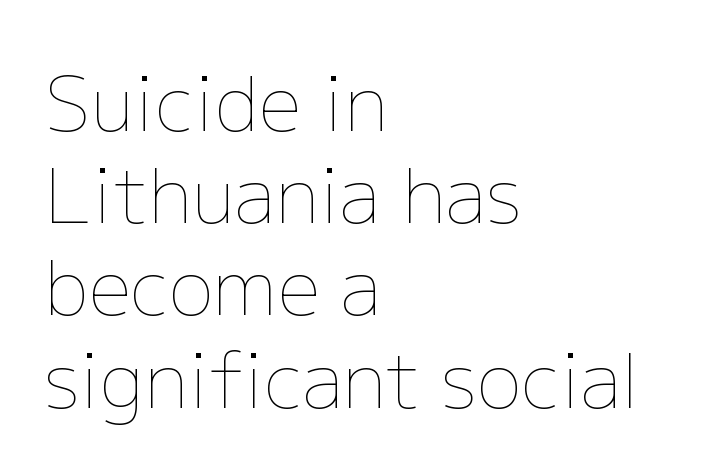
Q: Is the text bold? A: No.
Q: Is the text italic (slanted)? A: No, it is upright.
Q: Is the text underlined? A: No.
Q: How is the paragraph aligned? A: Left-aligned.
Q: Is the spacing between letters normal or unusually wide? A: Normal.
Q: Width (condensed, normal, or wide)? A: Normal.
Q: Stroke contrast? A: Low.
Q: x-height? A: Medium.
Q: Monospaced? A: No.
